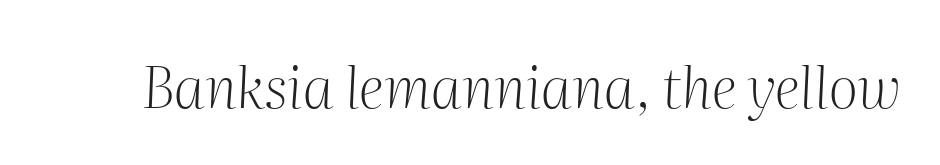
A serif font was chosen for this passage. The space beneath each line is pristine and unruled. The font sits on the lighter half of the weight spectrum, regular included. Here the glyphs are tracked normally, forming tight word shapes. Every character sits at an angle, as italics do.
